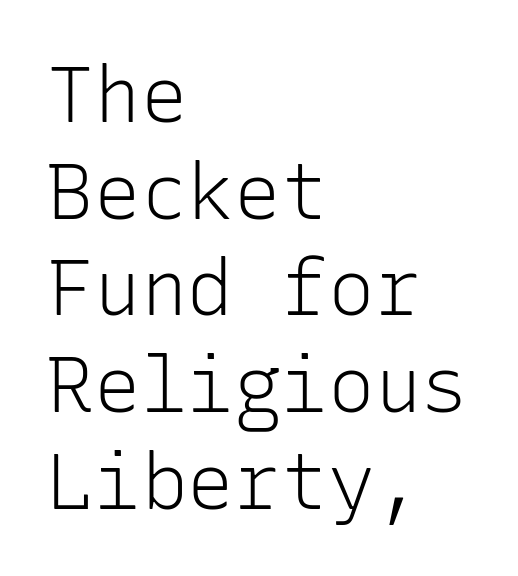
Q: Is the text bold? A: No.
Q: Is the text italic (slanted)? A: No, it is upright.
Q: Is the typeface a serif or a sans-serif typeface? A: Sans-serif.
Q: Is the text underlined? A: No.
Q: How is the paragraph aligned? A: Left-aligned.
Q: Is the spacing between letters normal or unusually wide? A: Normal.
Q: Width (condensed, normal, or wide)? A: Normal.
Q: Stroke contrast? A: Low.
Q: x-height? A: Medium.
Q: Monospaced? A: Yes.
